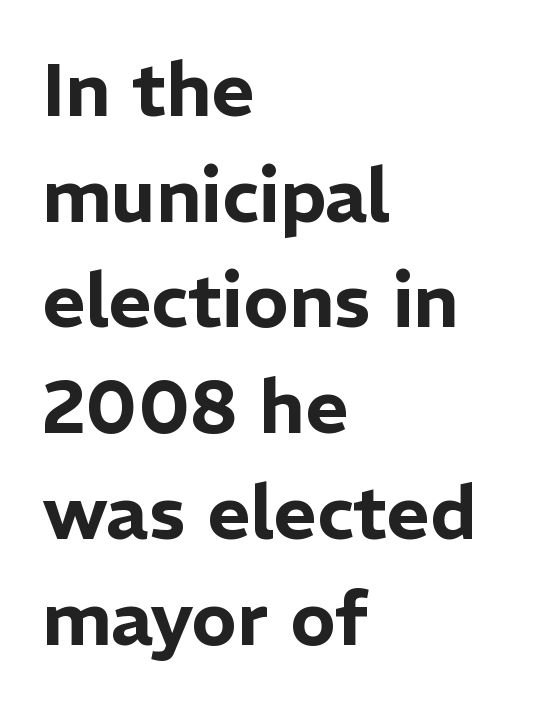
Tracking value appears to be zero — textbook default spacing. The lines in this sample share a left origin and differ only in where they stop. The foot of each line stays bare and open. Proportional: the letters do not fall into vertical columns. This is sans-serif lettering, the kind often seen on screens and signage.
